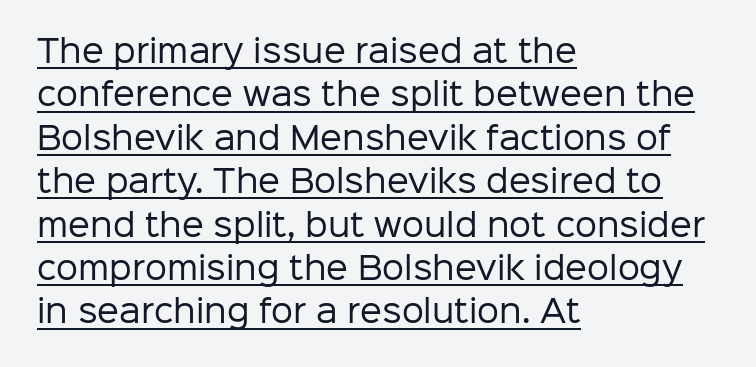
Q: Is the text bold? A: No.
Q: Is the text italic (slanted)? A: No, it is upright.
Q: Is the typeface a serif or a sans-serif typeface? A: Sans-serif.
Q: Is the text underlined? A: Yes.
Q: How is the paragraph aligned? A: Left-aligned.
Q: Is the spacing between letters normal or unusually wide? A: Normal.
Q: Is the spacing between lines tight, normal or loose? A: Normal.
Q: Width (condensed, normal, or wide)? A: Normal.
Q: Stroke contrast? A: Low.
Q: x-height? A: Medium.
Q: Monospaced? A: No.
